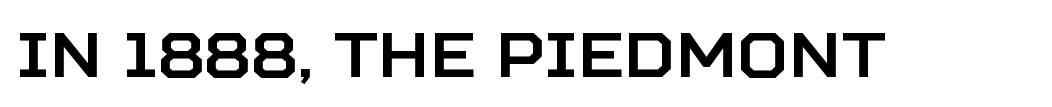
Q: Is the text italic (slanted)? A: No, it is upright.
Q: Is the typeface a serif or a sans-serif typeface? A: Sans-serif.
Q: Is the text underlined? A: No.
Q: Is the spacing between letters normal or unusually wide? A: Normal.
Q: Width (condensed, normal, or wide)? A: Normal.
Q: Stroke contrast? A: Low.
Q: x-height? A: Large.
Q: Monospaced? A: No.
